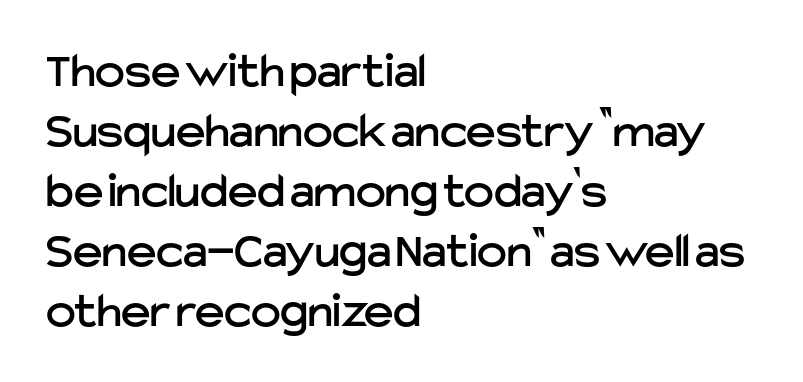
The face used here is proportionally spaced, like ordinary book or web type. Honestly, there is no underline to notice here at all. When letters stand straight like this, we call the style roman or upright. No feet cap the strokes, marking this as sans-serif type.
